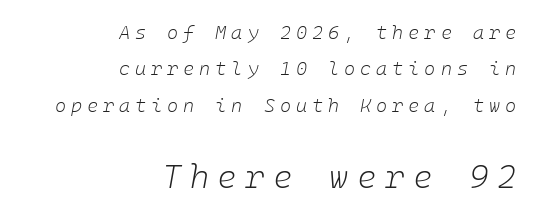
Q: Is the text bold? A: No.
Q: Is the text italic (slanted)? A: Yes, it leans right by about 10 degrees.
Q: Is the text underlined? A: No.
Q: How is the paragraph aligned? A: Right-aligned.
Q: Is the spacing between letters normal or unusually wide? A: Unusually wide.
Q: Is the spacing between lines tight, normal or loose? A: Loose.
Q: Which block of text is set in a larger size, the first (top) or the second (bottom)? A: The second (bottom) one.
Q: Width (condensed, normal, or wide)? A: Normal.
Q: Stroke contrast? A: Low.
Q: x-height? A: Medium.
